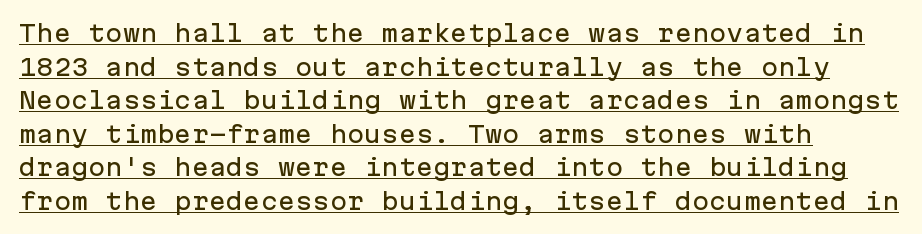
Q: Is the text italic (slanted)? A: No, it is upright.
Q: Is the text underlined? A: Yes.
Q: How is the paragraph aligned? A: Left-aligned.
Q: Is the spacing between letters normal or unusually wide? A: Normal.
Q: Is the spacing between lines tight, normal or loose? A: Normal.
